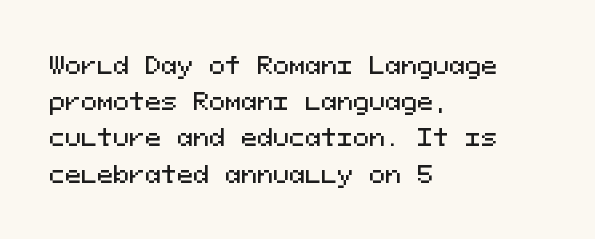
Leading: standard. Ascenders rise straight up at ninety degrees. Nobody drew a line under any word here. Here the glyphs are tracked normally, forming tight word shapes. All the whitespace from short lines collects on the right.
